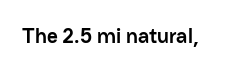
Q: Is the text bold? A: Yes.
Q: Is the text italic (slanted)? A: No, it is upright.
Q: Is the text underlined? A: No.
Q: Is the spacing between letters normal or unusually wide? A: Normal.
